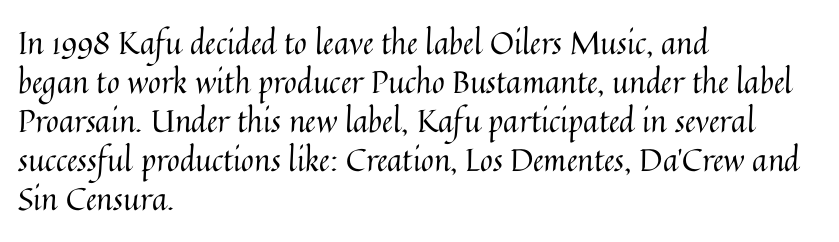
The image shows 31 px regular-weight type; set left-aligned, normal line spacing (1.26x), normal letter spacing, not underlined; medium stroke contrast and a medium x-height.
